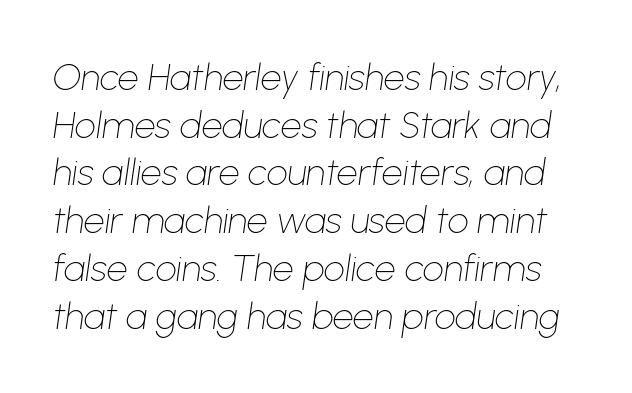
The letters sit at their default tracking, neither squeezed nor spread. The rendering uses natural spacing where letterforms have individual widths. Notice how descenders clear the ascenders below comfortably — that's standard leading. A quiet, ordinary-to-light weight characterises the typeface.
